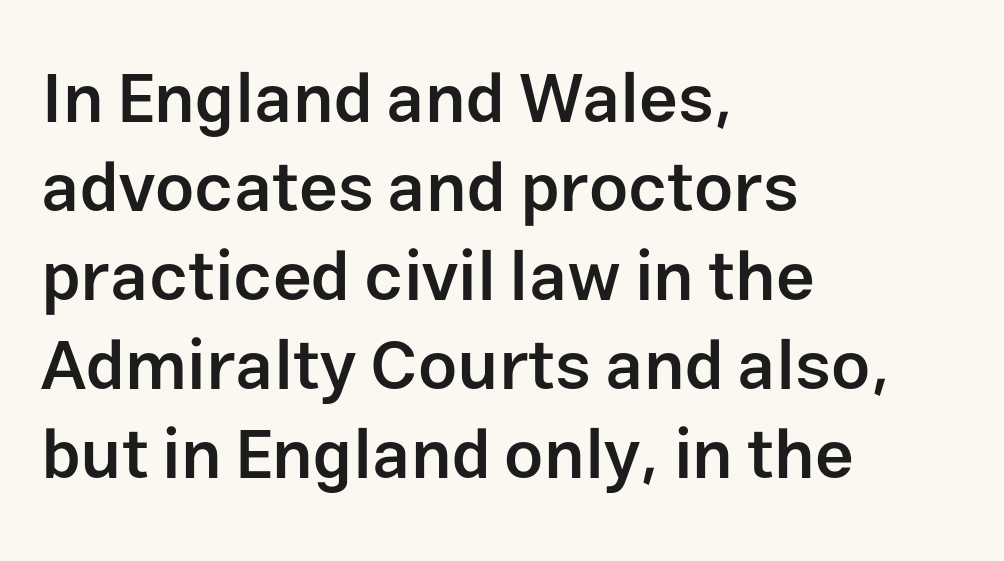
Q: Is the text bold? A: Semi-bold.
Q: Is the text italic (slanted)? A: No, it is upright.
Q: Is the typeface a serif or a sans-serif typeface? A: Sans-serif.
Q: Is the text underlined? A: No.
Q: How is the paragraph aligned? A: Left-aligned.
Q: Is the spacing between letters normal or unusually wide? A: Normal.
Q: Is the spacing between lines tight, normal or loose? A: Normal.
Q: Width (condensed, normal, or wide)? A: Normal.
Q: Stroke contrast? A: Low.
Q: x-height? A: Medium.
Q: Monospaced? A: No.
